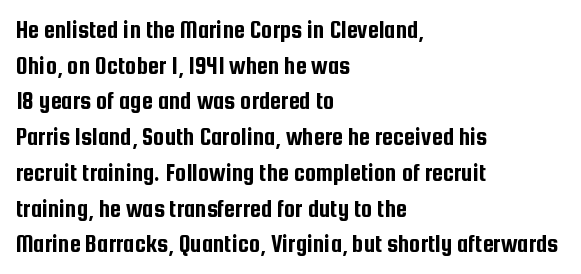
{"italic": "no", "underline": "no", "align": "left", "line_spacing": "normal", "line_spacing_ratio": 1.43, "letter_spacing": "normal", "letter_spacing_em": 0.0, "glyph_px": 25}
